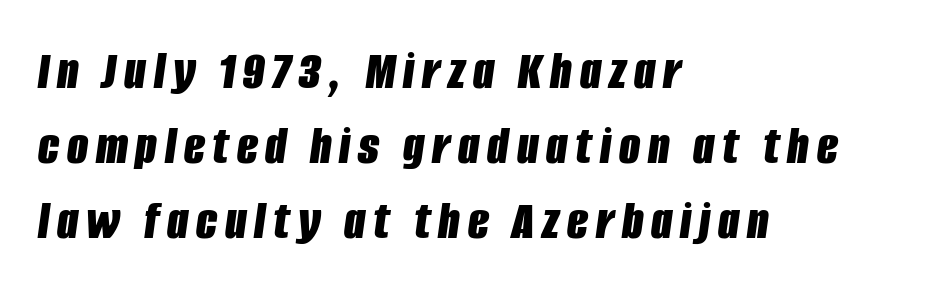
Q: Is the text bold? A: Yes.
Q: Is the text italic (slanted)? A: Yes, it leans right by about 8 degrees.
Q: Is the text underlined? A: No.
Q: How is the paragraph aligned? A: Left-aligned.
Q: Is the spacing between lines tight, normal or loose? A: Normal.
Q: Width (condensed, normal, or wide)? A: Condensed.
Q: Stroke contrast? A: Low.
Q: x-height? A: Large.
Q: Monospaced? A: No.
